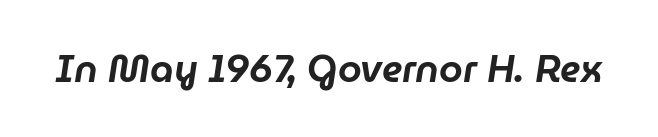
Designer's note — italics engaged. The tracking reads as untouched default to a designer's eye. Looks like regular typesetting: each glyph gets only the width it needs. Quick note: underline off.
